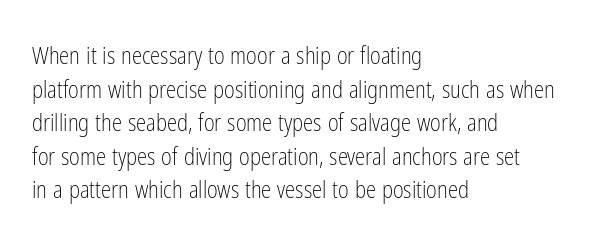
Q: Is the text bold? A: No.
Q: Is the text italic (slanted)? A: No, it is upright.
Q: Is the text underlined? A: No.
Q: How is the paragraph aligned? A: Left-aligned.
Q: Is the spacing between letters normal or unusually wide? A: Normal.
Q: Is the spacing between lines tight, normal or loose? A: Normal.
